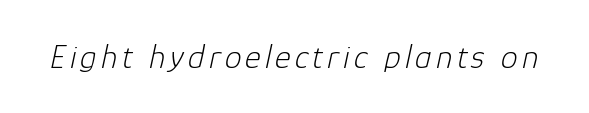
Letters have the restrained weight of plain body copy at most. Proportional: the letters do not fall into vertical columns. Descender tails drop into unmarked territory. The specimen reads as italic at a glance.
